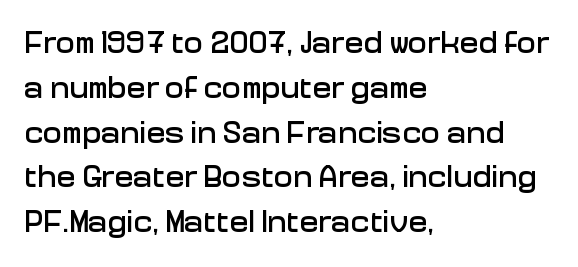
Proportional: the letters do not fall into vertical columns. Compared with typical paragraphs, the rows here are spaced about the same. The letters stand upright; this is a roman face. Notice how the passage keeps a crisp vertical edge on the left only. Inter-character spacing is left at the font's built-in metrics. The rendering shows plain stroke endings on the letterforms — a sans-serif design.
